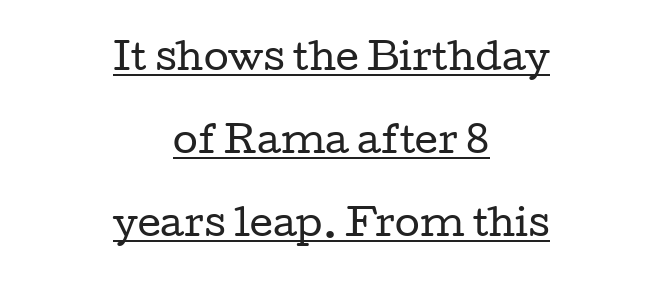
Look at the tracking — it's just the regular setting, nothing added. You could not count columns in this text — the font is proportionally spaced. Alignment: centered. The text was rendered using a seriffed face with decorative stroke endings. Posture: straight, roman, zero tilt.
